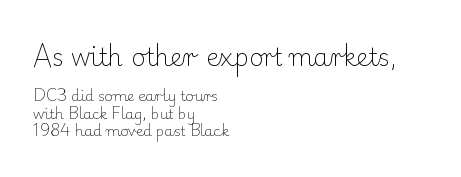
Q: Is the text bold? A: No.
Q: Is the text italic (slanted)? A: No, it is upright.
Q: Is the text underlined? A: No.
Q: How is the paragraph aligned? A: Left-aligned.
Q: Is the spacing between letters normal or unusually wide? A: Normal.
Q: Is the spacing between lines tight, normal or loose? A: Normal.
Q: Which block of text is set in a larger size, the first (top) or the second (bottom)? A: The first (top) one.
